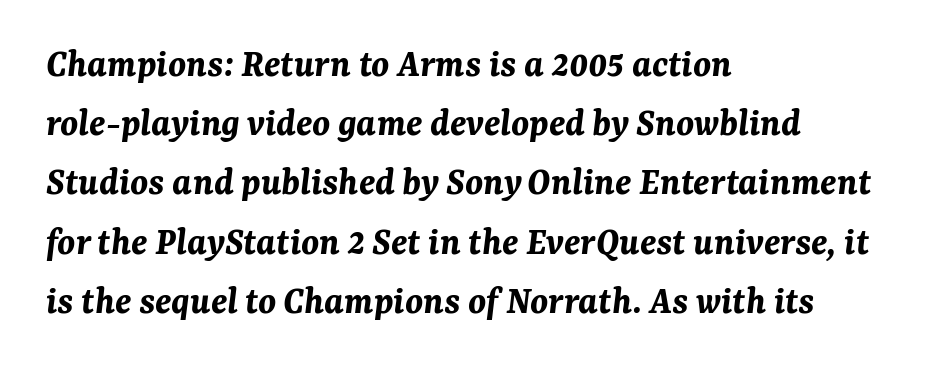
{"italic": "yes", "lean": "right", "slant_degrees": 7, "bold": "yes", "weight": "bold", "width": "normal", "stroke_contrast": "medium", "x_height": "medium", "monospaced": "no", "underline": "no", "align": "left", "line_spacing": "normal", "line_spacing_ratio": 1.48, "letter_spacing": "normal", "letter_spacing_em": 0.0, "glyph_px": 40}
